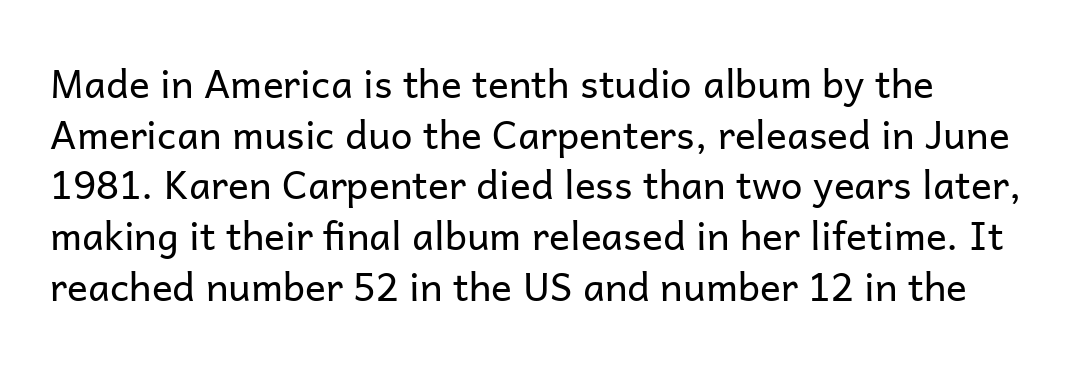
The image shows 39 px regular-weight sans-serif type, upright; set normal line spacing (1.3x), normal letter spacing, not underlined; low stroke contrast and a medium x-height.
